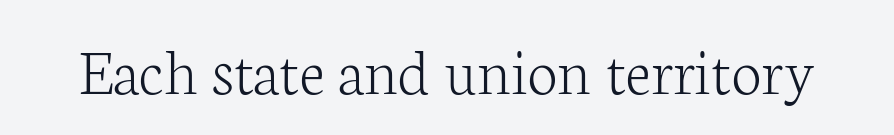
Q: Is the text bold? A: No.
Q: Is the text italic (slanted)? A: No, it is upright.
Q: Is the typeface a serif or a sans-serif typeface? A: Serif.
Q: Is the text underlined? A: No.
Q: Is the spacing between letters normal or unusually wide? A: Normal.
Q: Width (condensed, normal, or wide)? A: Normal.
Q: Stroke contrast? A: Low.
Q: x-height? A: Medium.
Q: Monospaced? A: No.
